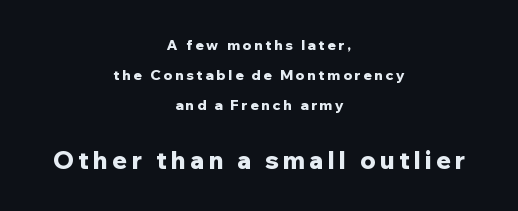
The image shows 24 px bold type, upright; set centered, loose line spacing (2.13x), not underlined; the second (bottom) block is 1.71x larger.
